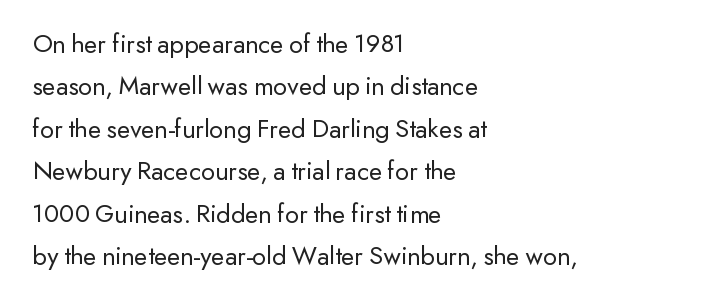
Q: Is the text bold? A: No.
Q: Is the text italic (slanted)? A: No, it is upright.
Q: Is the text underlined? A: No.
Q: How is the paragraph aligned? A: Left-aligned.
Q: Is the spacing between letters normal or unusually wide? A: Normal.
Q: Is the spacing between lines tight, normal or loose? A: Normal.
